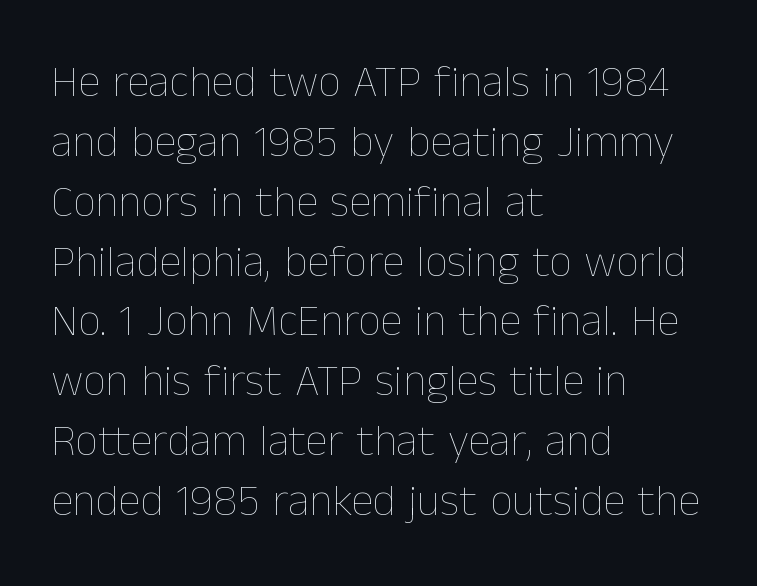
Q: Is the text bold? A: No.
Q: Is the text italic (slanted)? A: No, it is upright.
Q: Is the text underlined? A: No.
Q: How is the paragraph aligned? A: Left-aligned.
Q: Is the spacing between letters normal or unusually wide? A: Normal.
Q: Is the spacing between lines tight, normal or loose? A: Normal.
Q: Width (condensed, normal, or wide)? A: Normal.
Q: Stroke contrast? A: Low.
Q: x-height? A: Medium.
Q: Monospaced? A: No.
